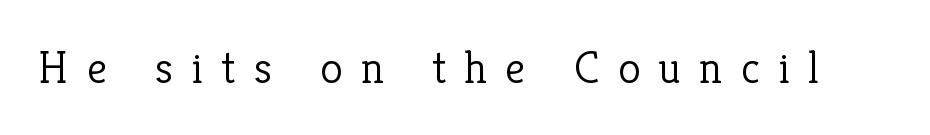
Q: Is the text bold? A: No.
Q: Is the text italic (slanted)? A: No, it is upright.
Q: Is the typeface a serif or a sans-serif typeface? A: Serif.
Q: Is the text underlined? A: No.
Q: Is the spacing between letters normal or unusually wide? A: Unusually wide.
Q: Width (condensed, normal, or wide)? A: Normal.
Q: Stroke contrast? A: Low.
Q: x-height? A: Medium.
Q: Monospaced? A: No.
